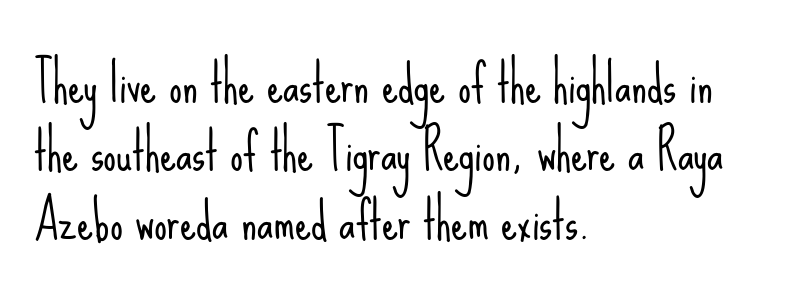
{"serif": "no", "italic": "no", "bold": "no", "weight": "light", "width": "condensed", "stroke_contrast": "low", "x_height": "small", "monospaced": "no", "underline": "no", "align": "left", "line_spacing": "normal", "line_spacing_ratio": 1.34, "letter_spacing": "normal", "letter_spacing_em": 0.0, "glyph_px": 51}
